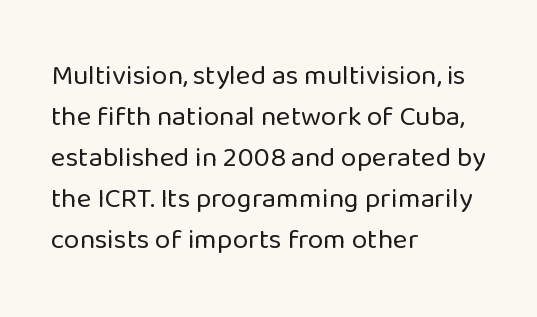
{"serif": "no", "italic": "no", "bold": "no", "weight": "regular", "width": "normal", "stroke_contrast": "low", "x_height": "medium", "monospaced": "no", "underline": "no", "align": "left", "line_spacing": "normal", "line_spacing_ratio": 1.46, "letter_spacing": "normal", "letter_spacing_em": 0.0, "glyph_px": 28}
